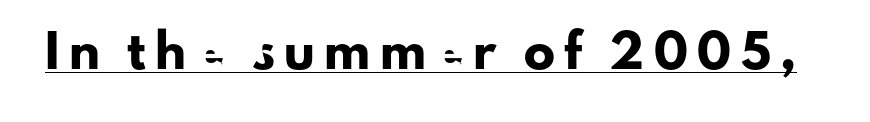
The image shows 31 px sans-serif type, upright; set unusually wide letter spacing (+0.31 em), underlined; low stroke contrast and a small x-height.
